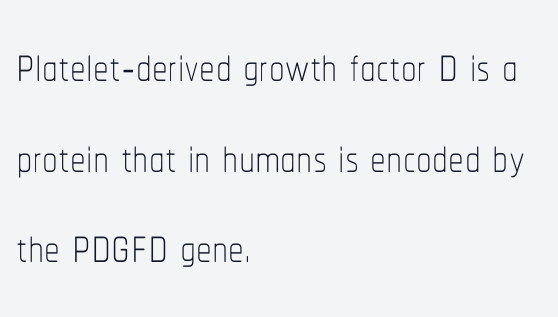
The image shows 63 px thin, condensed type, upright; set left-aligned, normal line spacing (1.44x), normal letter spacing, not underlined; low stroke contrast and a medium x-height.
